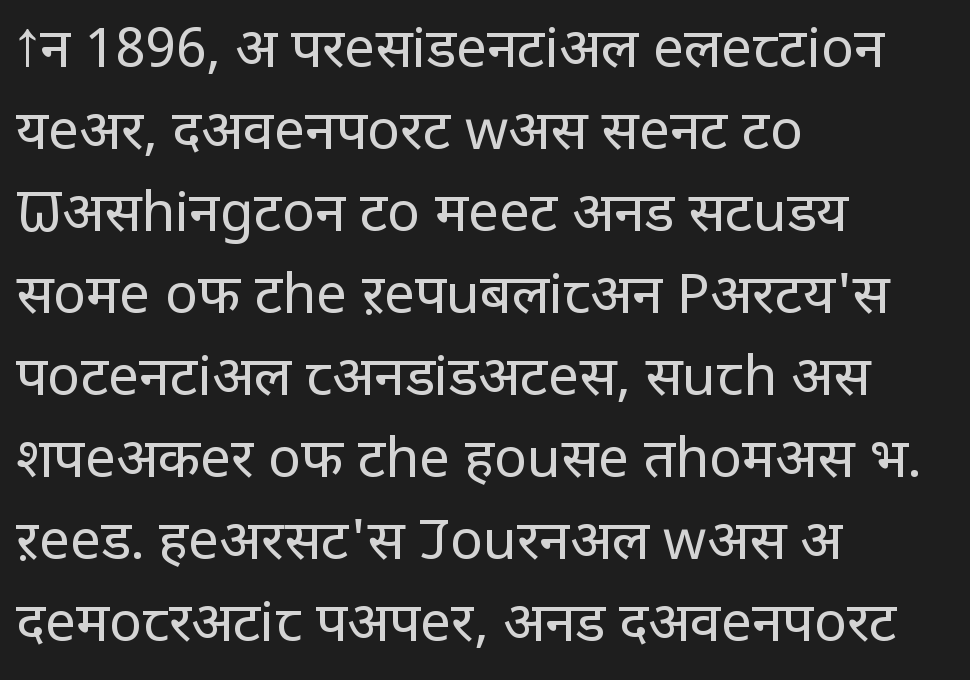
The image shows 55 px regular-weight sans-serif type, upright; set left-aligned, normal line spacing (1.49x), normal letter spacing, not underlined; low stroke contrast and a large x-height.
